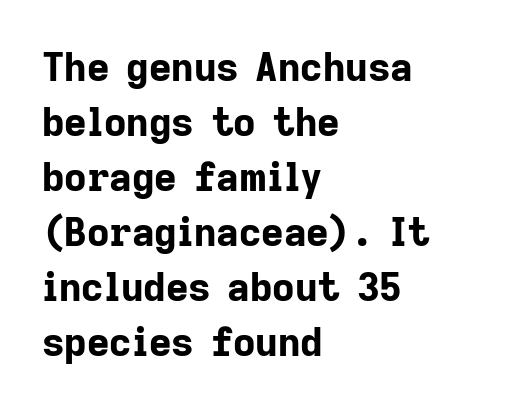
Style check: upright. Descenders hang freely into open space. One glance says typical: line gaps are just what's usual. This sample is left-justified, so line endings fall wherever the words run out. Does the type have serifs? No, each stem ends abruptly. Heavy-handed strokes throughout: this text is bold.
